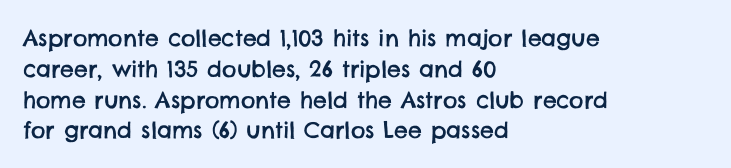
Q: Is the text underlined? A: No.
Q: How is the paragraph aligned? A: Left-aligned.
Q: Is the spacing between letters normal or unusually wide? A: Normal.
Q: Is the spacing between lines tight, normal or loose? A: Normal.
